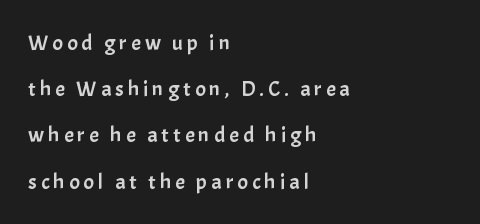
The image shows 22 px text type, upright; set left-aligned, loose line spacing (2.1x), not underlined.
